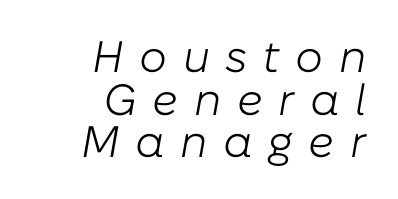
Q: Is the text bold? A: No.
Q: Is the text italic (slanted)? A: Yes, it leans right by about 10 degrees.
Q: Is the text underlined? A: No.
Q: How is the paragraph aligned? A: Right-aligned.
Q: Is the spacing between letters normal or unusually wide? A: Unusually wide.
Q: Is the spacing between lines tight, normal or loose? A: Tight.
Q: Width (condensed, normal, or wide)? A: Normal.
Q: Stroke contrast? A: Low.
Q: x-height? A: Medium.
Q: Monospaced? A: No.
